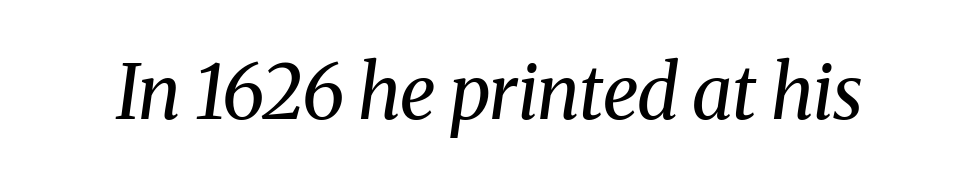
Students, note that the glyphs here touch the page at normal intervals. Stroke mass is kept to a normal reading level or below. A typesetter would call this proportional, since set widths differ per character. The font family rendered here belongs to the serif group. These lines were composed using italics. The string is rendered with underlining switched off.
